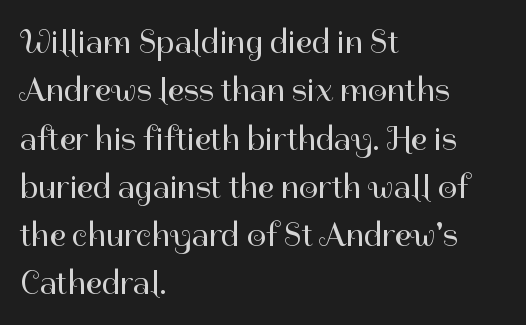
The image shows 34 px regular-weight sans-serif type, upright; set left-aligned, normal line spacing (1.42x), normal letter spacing, not underlined; high stroke contrast and a medium x-height.
